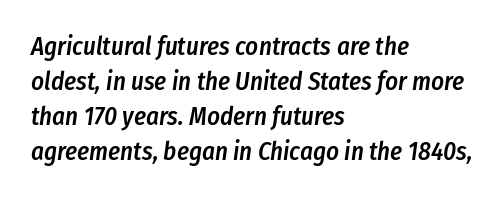
The image shows 25 px text type, italic (leaning right); set left-aligned, normal line spacing (1.4x), normal letter spacing, not underlined.
